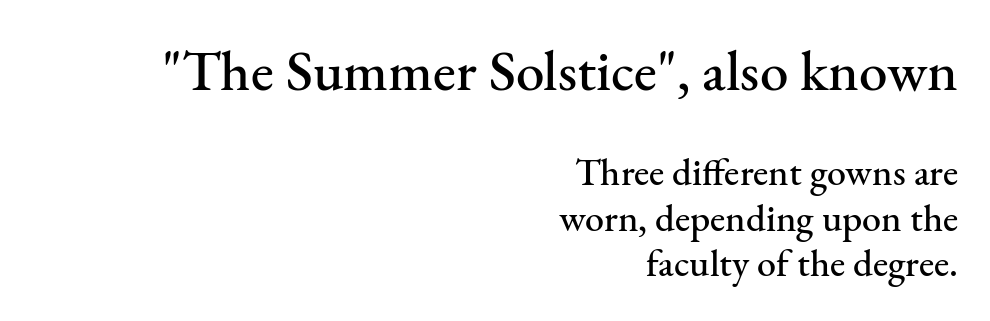
Q: Is the text italic (slanted)? A: No, it is upright.
Q: Is the typeface a serif or a sans-serif typeface? A: Serif.
Q: Is the text underlined? A: No.
Q: How is the paragraph aligned? A: Right-aligned.
Q: Is the spacing between letters normal or unusually wide? A: Normal.
Q: Which block of text is set in a larger size, the first (top) or the second (bottom)? A: The first (top) one.
Q: Width (condensed, normal, or wide)? A: Normal.
Q: Stroke contrast? A: Medium.
Q: x-height? A: Small.
Q: Monospaced? A: No.
